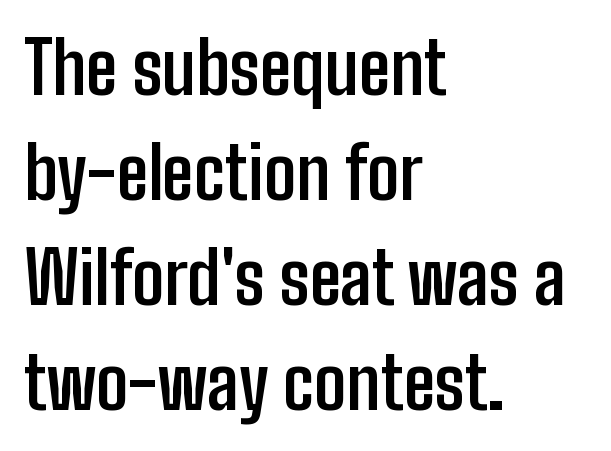
Emphasis by weight is at full strength: bold. Italic? Not at all — the glyphs are vertical. The specimen omits any rule beneath the text block's lines. Interline gaps are of average width in this sample.
